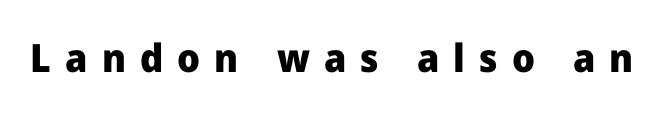
{"serif": "no", "italic": "no", "bold": "yes", "weight": "heavy", "width": "normal", "stroke_contrast": "low", "x_height": "medium", "monospaced": "no", "underline": "no", "letter_spacing": "wide", "letter_spacing_em": 0.36, "glyph_px": 39}
